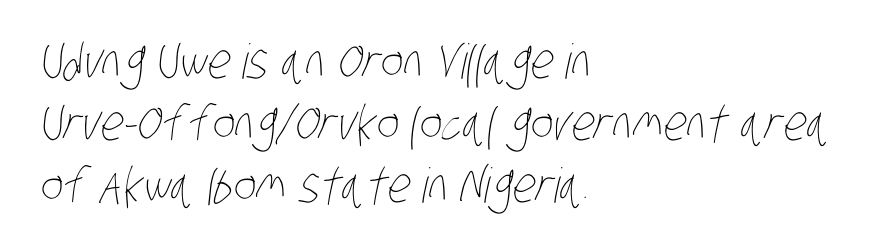
Q: Is the text bold? A: No.
Q: Is the text underlined? A: No.
Q: How is the paragraph aligned? A: Left-aligned.
Q: Is the spacing between letters normal or unusually wide? A: Normal.
Q: Is the spacing between lines tight, normal or loose? A: Normal.
Q: Width (condensed, normal, or wide)? A: Condensed.
Q: Stroke contrast? A: Low.
Q: x-height? A: Large.
Q: Monospaced? A: No.
